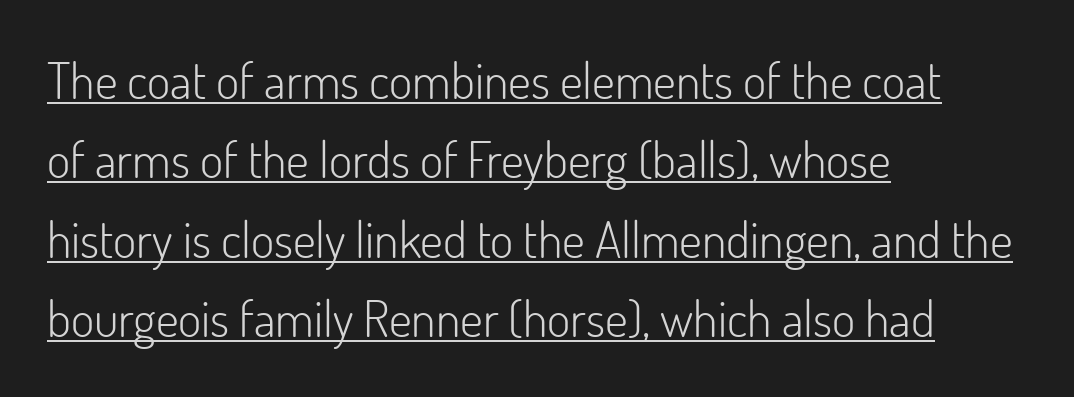
Q: Is the text bold? A: No.
Q: Is the text italic (slanted)? A: No, it is upright.
Q: Is the typeface a serif or a sans-serif typeface? A: Sans-serif.
Q: Is the text underlined? A: Yes.
Q: How is the paragraph aligned? A: Left-aligned.
Q: Is the spacing between letters normal or unusually wide? A: Normal.
Q: Is the spacing between lines tight, normal or loose? A: Normal.
Q: Width (condensed, normal, or wide)? A: Normal.
Q: Stroke contrast? A: Low.
Q: x-height? A: Small.
Q: Monospaced? A: No.
